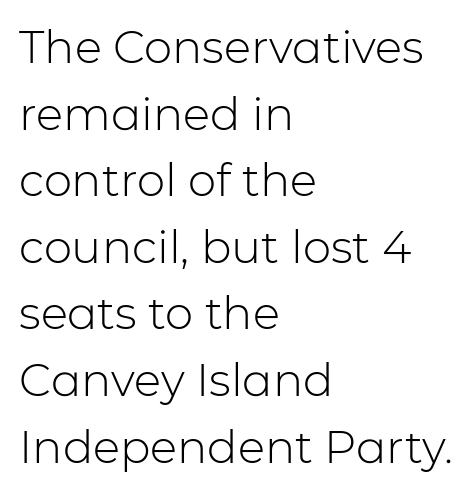
Q: Is the text bold? A: No.
Q: Is the text italic (slanted)? A: No, it is upright.
Q: Is the typeface a serif or a sans-serif typeface? A: Sans-serif.
Q: Is the text underlined? A: No.
Q: How is the paragraph aligned? A: Left-aligned.
Q: Is the spacing between letters normal or unusually wide? A: Normal.
Q: Is the spacing between lines tight, normal or loose? A: Normal.
Q: Width (condensed, normal, or wide)? A: Normal.
Q: Stroke contrast? A: Low.
Q: x-height? A: Medium.
Q: Monospaced? A: No.
